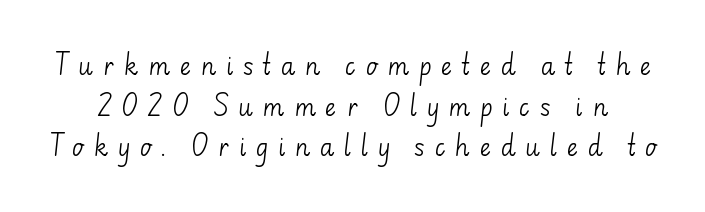
Q: Is the text bold? A: No.
Q: Is the text italic (slanted)? A: Yes.
Q: Is the text underlined? A: No.
Q: Is the spacing between letters normal or unusually wide? A: Unusually wide.
Q: Is the spacing between lines tight, normal or loose? A: Normal.
